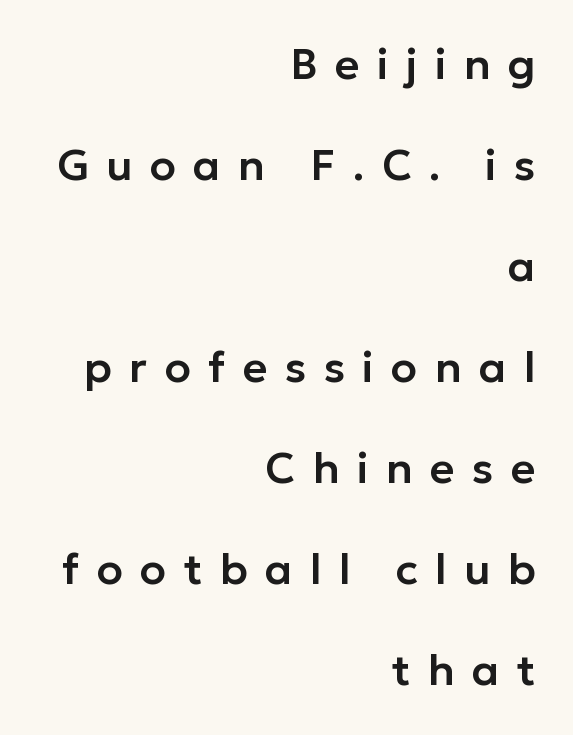
The image shows 43 px sans-serif type, upright; set right-aligned, loose line spacing (2.35x), unusually wide letter spacing (+0.4 em), not underlined; low stroke contrast and a medium x-height.
